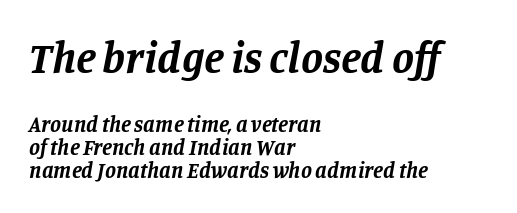
Quick note: italic. The letters in the upper block stand taller than those in the block below. The typeface chosen for these lines features serifs. Each line starts at the same left margin while the right side varies. Descenders hang freely into open space.
